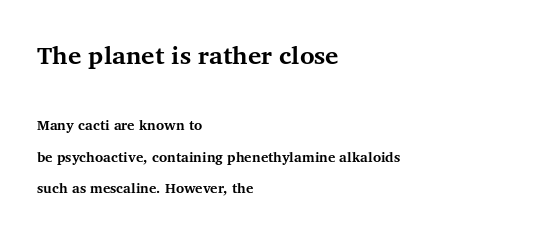
Q: Is the text bold? A: Yes.
Q: Is the text italic (slanted)? A: No, it is upright.
Q: Is the text underlined? A: No.
Q: How is the paragraph aligned? A: Left-aligned.
Q: Is the spacing between letters normal or unusually wide? A: Normal.
Q: Is the spacing between lines tight, normal or loose? A: Loose.
Q: Which block of text is set in a larger size, the first (top) or the second (bottom)? A: The first (top) one.
